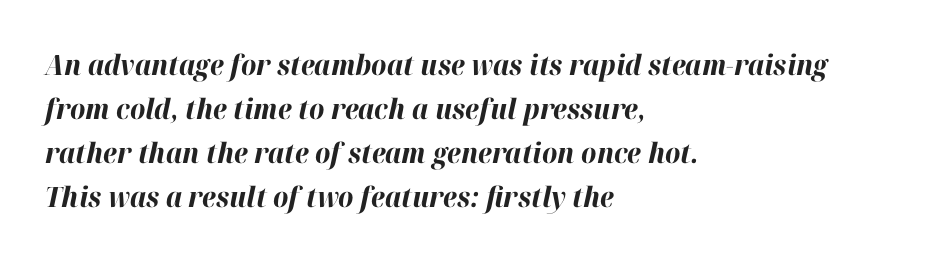
Proportional: the letters do not fall into vertical columns. Italic? Definitely — the glyphs are oblique. The vertical gap from one line to the next is medium. Weight check: bold — yes, fully. The ragged edge is on the right, which tells us the setting is flush left. Does extra space separate the letters? No, they use regular spacing.
